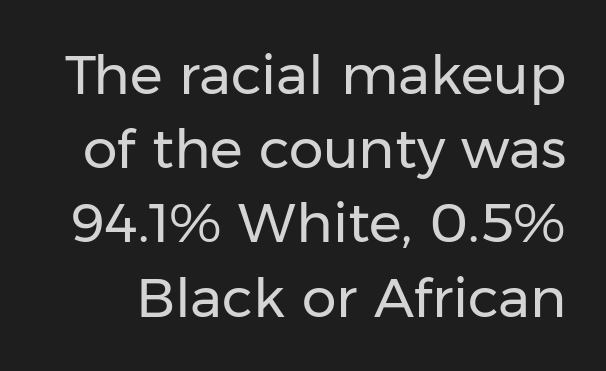
Decoration check: the copy has no underline. The passage shown is typed in a proportional face where columns would drift. Stem width sits at or under what a default text font uses. The designer went with a sans here, leaving each stem footless. Letter spacing: default. A roman cut, with each character standing at attention.
